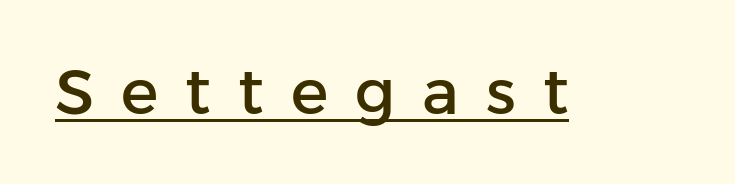
{"serif": "no", "italic": "no", "width": "normal", "stroke_contrast": "low", "x_height": "medium", "monospaced": "no", "underline": "yes", "letter_spacing": "wide", "letter_spacing_em": 0.43, "glyph_px": 63}
